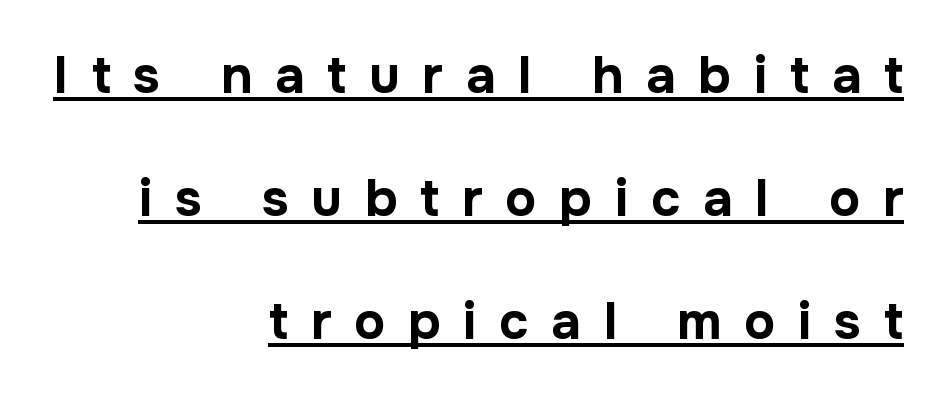
Q: Is the text bold? A: Yes.
Q: Is the text italic (slanted)? A: No, it is upright.
Q: Is the typeface a serif or a sans-serif typeface? A: Sans-serif.
Q: Is the text underlined? A: Yes.
Q: How is the paragraph aligned? A: Right-aligned.
Q: Is the spacing between letters normal or unusually wide? A: Unusually wide.
Q: Is the spacing between lines tight, normal or loose? A: Loose.
Q: Width (condensed, normal, or wide)? A: Normal.
Q: Stroke contrast? A: Low.
Q: x-height? A: Medium.
Q: Monospaced? A: No.
